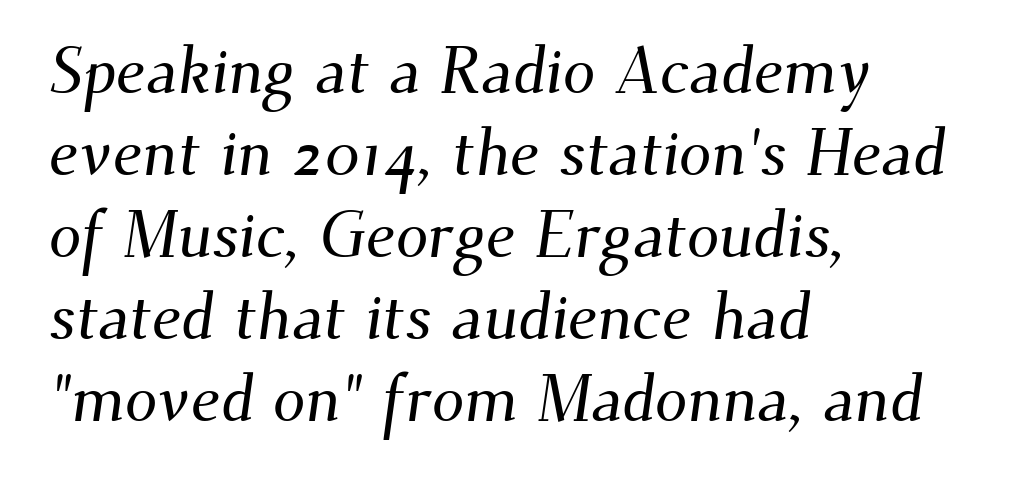
Q: Is the typeface a serif or a sans-serif typeface? A: Serif.
Q: Is the text underlined? A: No.
Q: How is the paragraph aligned? A: Left-aligned.
Q: Is the spacing between letters normal or unusually wide? A: Normal.
Q: Is the spacing between lines tight, normal or loose? A: Normal.
Q: Width (condensed, normal, or wide)? A: Normal.
Q: Stroke contrast? A: Medium.
Q: x-height? A: Small.
Q: Monospaced? A: No.
